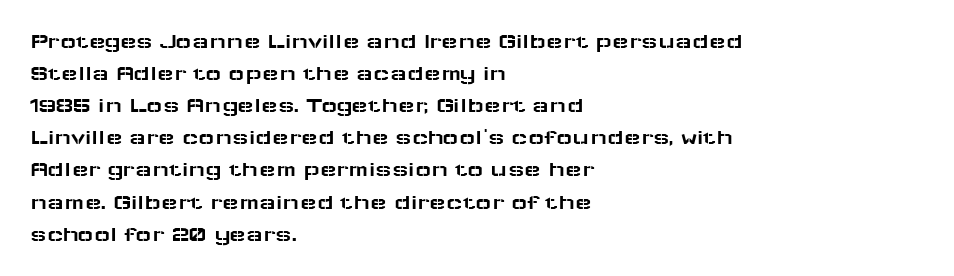
These lines were composed using upright roman letters. If you drew a ruler down the left edge, every line would touch it. In terms of leading, this rendering sits right in the middle. These lines keep a tight, regular rhythm from letter to letter. The glyphs are unaccompanied by any horizontal stroke below them.
